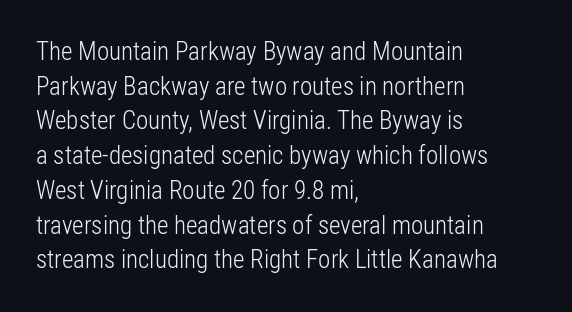
The letters stand straight up with perfectly vertical stems. The typesetter chose a ragged-right arrangement here. What's the leading like? Ordinary, nothing unusual. Nothing unusual about the tracking: characters are spaced as the font intends. Is the stroke heavy? The answer is a plain regular-or-lighter.
